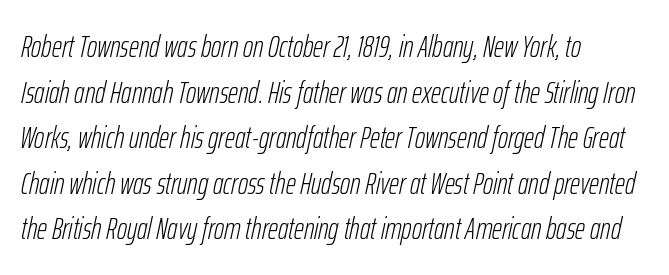
{"italic": "yes", "lean": "right", "slant_degrees": 12, "bold": "no", "weight": "light", "width": "condensed", "stroke_contrast": "low", "x_height": "medium", "monospaced": "no", "underline": "no", "align": "left", "line_spacing": "normal", "line_spacing_ratio": 1.47, "letter_spacing": "normal", "letter_spacing_em": 0.0, "glyph_px": 31}
